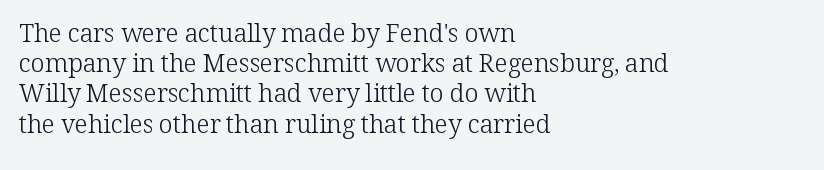
The image shows 25 px text type, upright; set left-aligned, line spacing 1.21x, normal letter spacing, not underlined.
